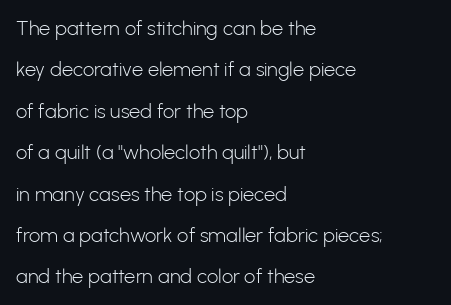
The passage is arranged the way most books set body copy — flush left. Descender tails drop into unmarked territory. The passage shown stacks its lines with a broad gap. A quiet, ordinary-to-light weight characterises the typeface. You can tell it's not italic because the verticals are truly vertical.
